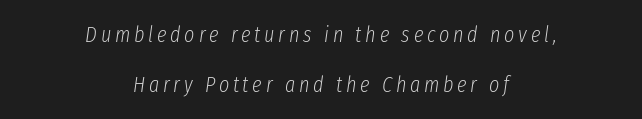
No word sits above an underline. Line spacing here is loose. On a weight scale, this lands at 450 or below. Typeset on center — no edge is straight.
